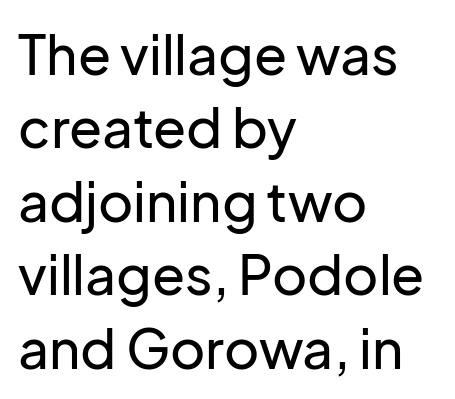
Q: Is the text italic (slanted)? A: No, it is upright.
Q: Is the typeface a serif or a sans-serif typeface? A: Sans-serif.
Q: Is the text underlined? A: No.
Q: How is the paragraph aligned? A: Left-aligned.
Q: Is the spacing between letters normal or unusually wide? A: Normal.
Q: Is the spacing between lines tight, normal or loose? A: Normal.
Q: Width (condensed, normal, or wide)? A: Normal.
Q: Stroke contrast? A: Low.
Q: x-height? A: Medium.
Q: Monospaced? A: No.
